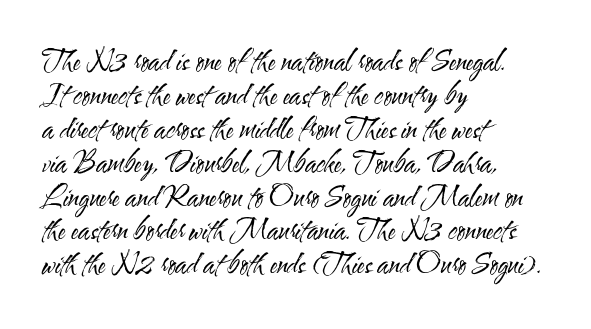
Q: Is the text bold? A: No.
Q: Is the text italic (slanted)? A: Yes.
Q: Is the typeface a serif or a sans-serif typeface? A: Sans-serif.
Q: Is the text underlined? A: No.
Q: How is the paragraph aligned? A: Left-aligned.
Q: Is the spacing between letters normal or unusually wide? A: Normal.
Q: Width (condensed, normal, or wide)? A: Condensed.
Q: Stroke contrast? A: Medium.
Q: x-height? A: Small.
Q: Monospaced? A: No.
